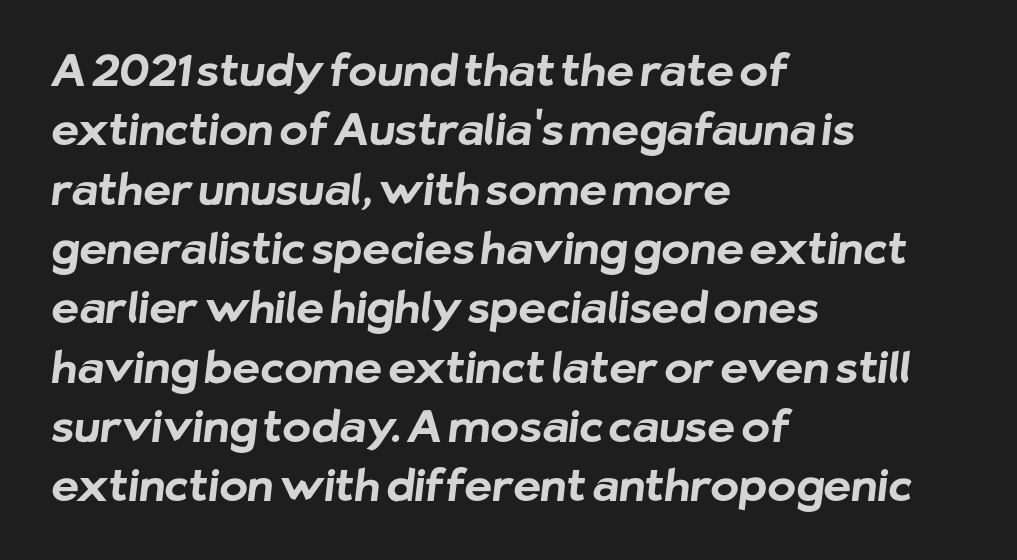
{"serif": "no", "bold": "yes", "weight": "bold", "width": "normal", "stroke_contrast": "low", "x_height": "medium", "monospaced": "no", "underline": "no", "align": "left", "line_spacing": "normal", "line_spacing_ratio": 1.38, "letter_spacing": "normal", "letter_spacing_em": 0.0, "glyph_px": 43}
